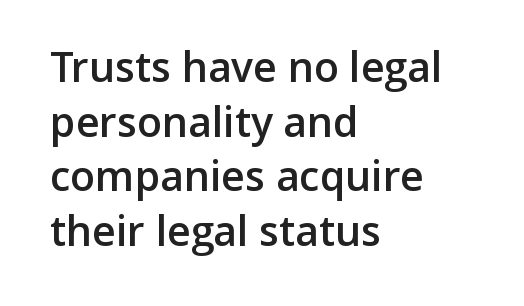
Each letter keeps its own natural width here, so spacing adapts to shape. Rows of type keep a routine distance in the vertical direction. This rendering employs a face without finishing strokes, i.e., a sans-serif. Default kerning and tracking; the words read as compact shapes.
